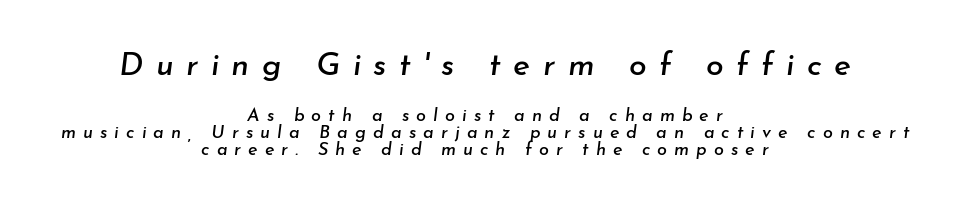
Q: Is the text italic (slanted)? A: Yes, it leans right by about 7 degrees.
Q: Is the text underlined? A: No.
Q: How is the paragraph aligned? A: Centered.
Q: Is the spacing between letters normal or unusually wide? A: Unusually wide.
Q: Is the spacing between lines tight, normal or loose? A: Tight.
Q: Which block of text is set in a larger size, the first (top) or the second (bottom)? A: The first (top) one.
Q: Width (condensed, normal, or wide)? A: Normal.
Q: Stroke contrast? A: Low.
Q: x-height? A: Small.
Q: Monospaced? A: No.
